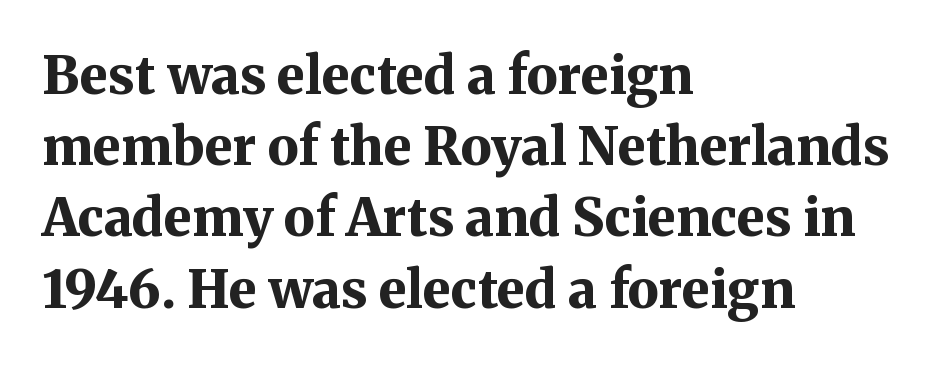
Old-style or modern, the face here clearly has serifs. The space beneath each line is pristine and unruled. The passage shown has conventional tracking throughout. Upright lettering throughout. Varying glyph widths throughout — classic text-font behaviour. The text block is weighted toward the left margin, trailing off unevenly rightward.
